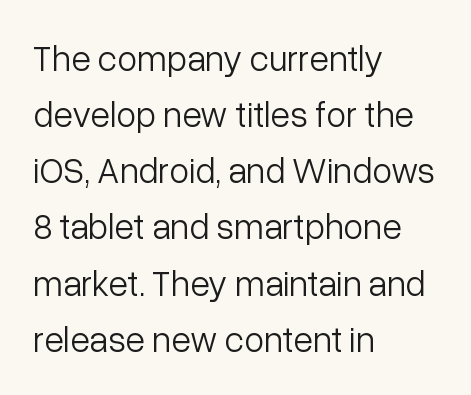
{"serif": "no", "italic": "no", "bold": "no", "weight": "light", "width": "normal", "stroke_contrast": "low", "x_height": "medium", "monospaced": "no", "underline": "no", "align": "left", "line_spacing": "normal", "line_spacing_ratio": 1.56, "letter_spacing": "normal", "letter_spacing_em": 0.0, "glyph_px": 36}
